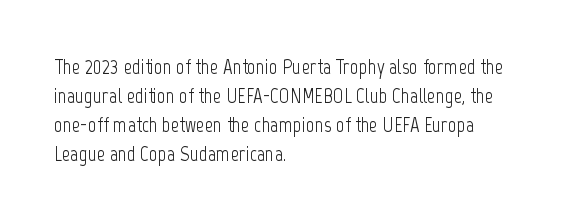
The image shows 21 px text type, upright; set left-aligned, normal line spacing (1.38x), normal letter spacing, not underlined.
